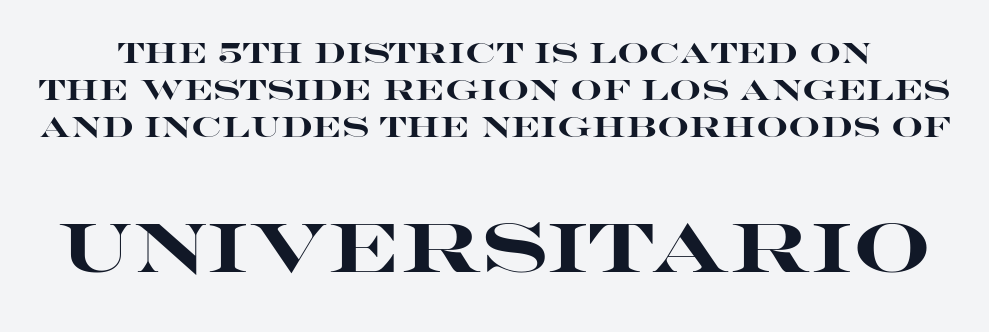
Q: Is the text bold? A: Yes.
Q: Is the text italic (slanted)? A: No, it is upright.
Q: Is the typeface a serif or a sans-serif typeface? A: Serif.
Q: Is the text underlined? A: No.
Q: Is the spacing between letters normal or unusually wide? A: Normal.
Q: Is the spacing between lines tight, normal or loose? A: Normal.
Q: Which block of text is set in a larger size, the first (top) or the second (bottom)? A: The second (bottom) one.
Q: Width (condensed, normal, or wide)? A: Wide.
Q: Stroke contrast? A: High.
Q: x-height? A: Large.
Q: Monospaced? A: No.
